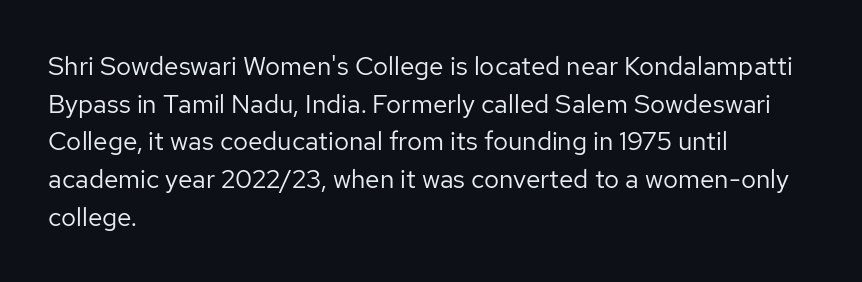
This sample is left-justified, so line endings fall wherever the words run out. Short note: letters normally spaced. These lines were composed using upright roman letters. Nothing heavy about these letters — not bold at all. The glyphs are unaccompanied by any horizontal stroke below them. Quick note: interline space is typical.
